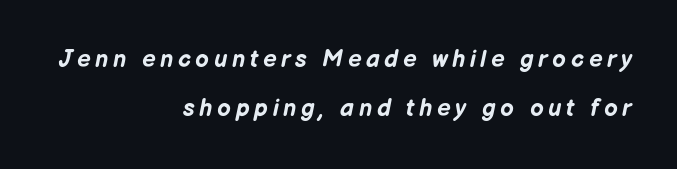
{"italic": "yes", "lean": "right", "slant_degrees": 12, "bold": "yes", "underline": "no", "align": "right", "line_spacing": "loose", "line_spacing_ratio": 2.04, "glyph_px": 24}
